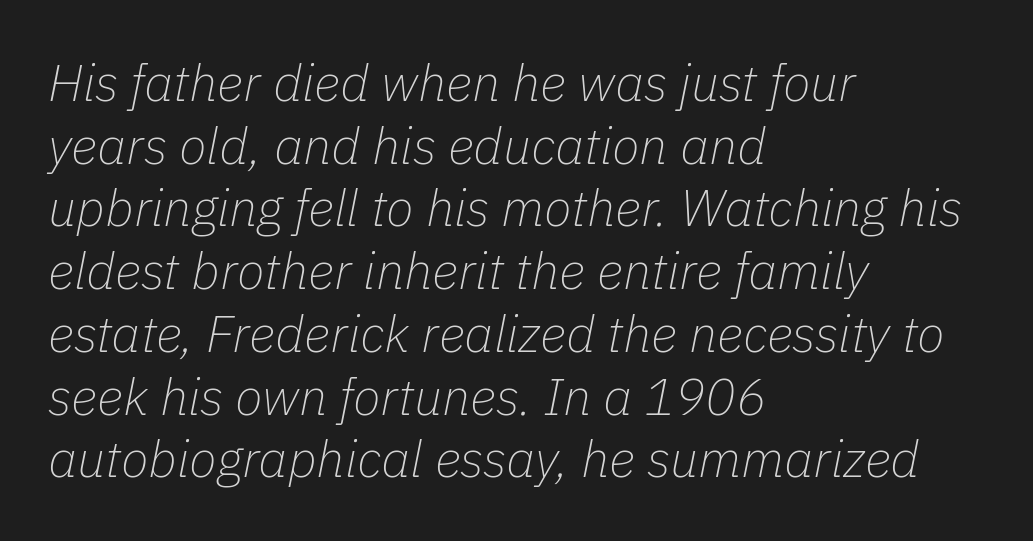
{"italic": "yes", "lean": "right", "slant_degrees": 11, "bold": "no", "weight": "thin", "width": "normal", "stroke_contrast": "low", "x_height": "medium", "monospaced": "no", "underline": "no", "align": "left", "line_spacing_ratio": 1.23, "letter_spacing": "normal", "letter_spacing_em": 0.0, "glyph_px": 51}
